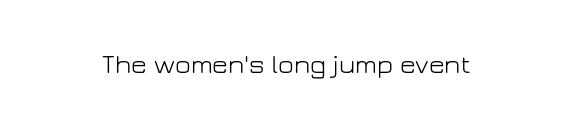
{"italic": "no", "bold": "no", "underline": "no", "letter_spacing": "normal", "letter_spacing_em": 0.0, "glyph_px": 27}
